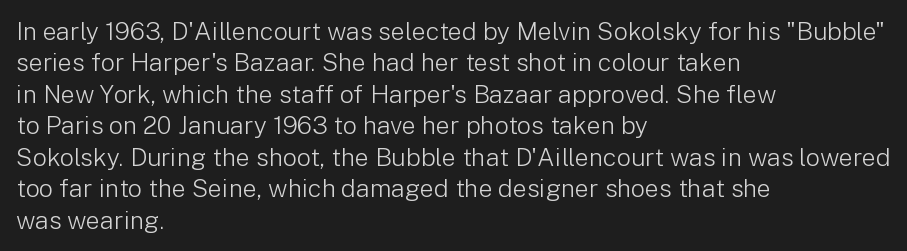
No letter is thick-stroked: the sample isn't bold. This is roman type, the default non-slanted kind. One glance says typical: line gaps are just what's usual. Plain, unruled lines of type. This sample is left-justified, so line endings fall wherever the words run out.
